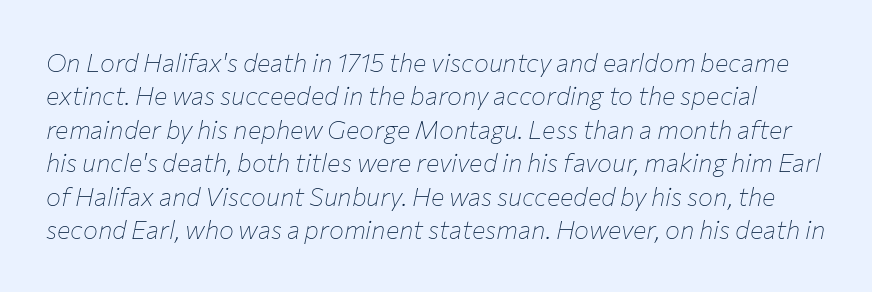
Q: Is the text bold? A: No.
Q: Is the text italic (slanted)? A: Yes, it leans right by about 12 degrees.
Q: Is the text underlined? A: No.
Q: Is the spacing between letters normal or unusually wide? A: Normal.
Q: Is the spacing between lines tight, normal or loose? A: Normal.
